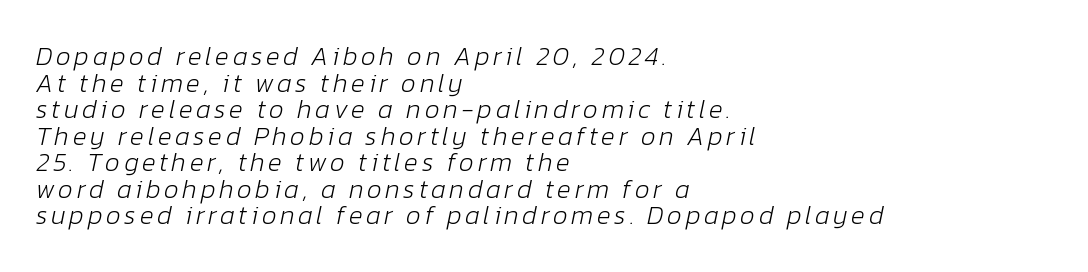
{"italic": "yes", "lean": "right", "slant_degrees": 12, "bold": "no", "underline": "no", "align": "left", "line_spacing": "tight", "line_spacing_ratio": 1.02, "glyph_px": 26}
